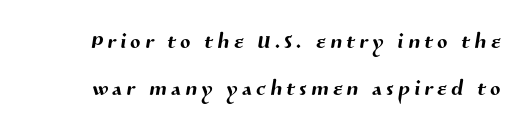
Q: Is the typeface a serif or a sans-serif typeface? A: Sans-serif.
Q: Is the text underlined? A: No.
Q: Is the spacing between lines tight, normal or loose? A: Normal.
Q: Width (condensed, normal, or wide)? A: Normal.
Q: Stroke contrast? A: Medium.
Q: x-height? A: Medium.
Q: Monospaced? A: No.
